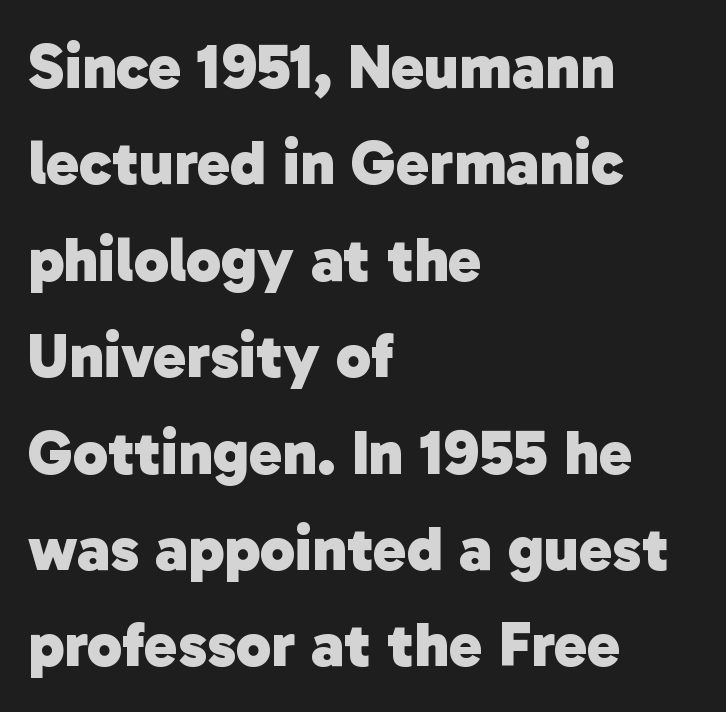
Q: Is the text bold? A: Yes.
Q: Is the typeface a serif or a sans-serif typeface? A: Sans-serif.
Q: Is the text underlined? A: No.
Q: How is the paragraph aligned? A: Left-aligned.
Q: Is the spacing between letters normal or unusually wide? A: Normal.
Q: Is the spacing between lines tight, normal or loose? A: Normal.
Q: Width (condensed, normal, or wide)? A: Normal.
Q: Stroke contrast? A: Low.
Q: x-height? A: Medium.
Q: Monospaced? A: No.
